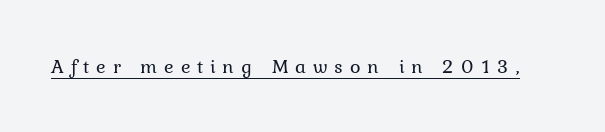
The image shows 20 px text type, upright; set unusually wide letter spacing (+0.34 em), underlined.
